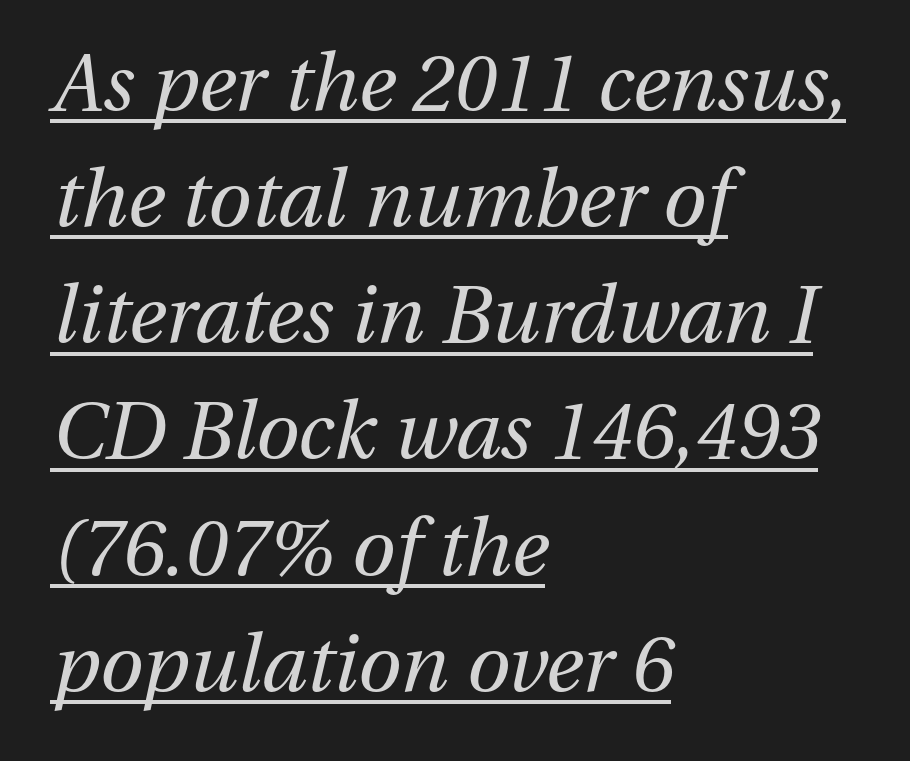
{"italic": "yes", "lean": "right", "slant_degrees": 13, "bold": "no", "weight": "regular", "width": "normal", "stroke_contrast": "medium", "x_height": "medium", "monospaced": "no", "underline": "yes", "align": "left", "line_spacing": "normal", "line_spacing_ratio": 1.47, "letter_spacing": "normal", "letter_spacing_em": 0.0, "glyph_px": 79}
